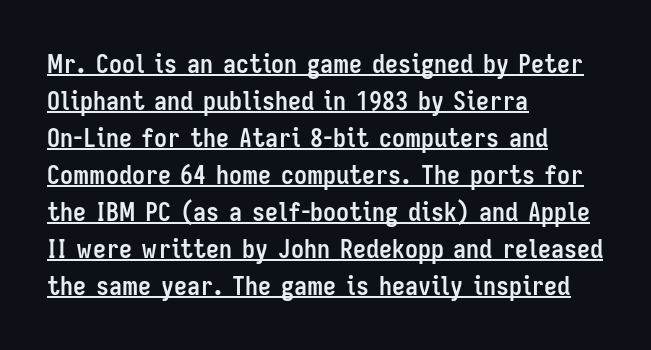
This sample uses plain, unmodified letter spacing. The words here are underlined. Compared with a centered layout, this one pins lines to the left instead. Strokes here are thick enough to call this a true bold. Does the lettering tilt? It doesn't — this is upright.
